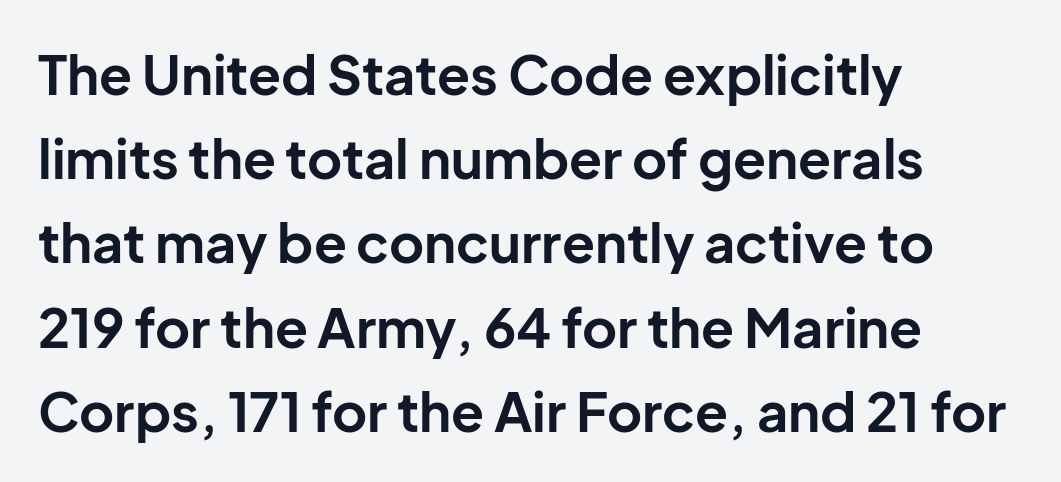
Q: Is the text bold? A: Yes.
Q: Is the text italic (slanted)? A: No, it is upright.
Q: Is the typeface a serif or a sans-serif typeface? A: Sans-serif.
Q: Is the text underlined? A: No.
Q: How is the paragraph aligned? A: Left-aligned.
Q: Is the spacing between letters normal or unusually wide? A: Normal.
Q: Is the spacing between lines tight, normal or loose? A: Normal.
Q: Width (condensed, normal, or wide)? A: Normal.
Q: Stroke contrast? A: Low.
Q: x-height? A: Medium.
Q: Monospaced? A: No.
